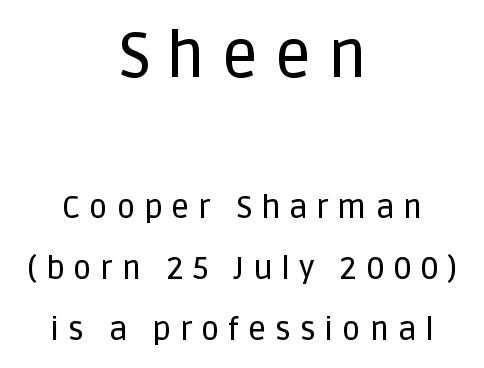
Q: Is the text italic (slanted)? A: No, it is upright.
Q: Is the typeface a serif or a sans-serif typeface? A: Sans-serif.
Q: Is the text underlined? A: No.
Q: How is the paragraph aligned? A: Centered.
Q: Is the spacing between letters normal or unusually wide? A: Unusually wide.
Q: Is the spacing between lines tight, normal or loose? A: Loose.
Q: Which block of text is set in a larger size, the first (top) or the second (bottom)? A: The first (top) one.
Q: Width (condensed, normal, or wide)? A: Normal.
Q: Stroke contrast? A: Low.
Q: x-height? A: Large.
Q: Monospaced? A: No.
